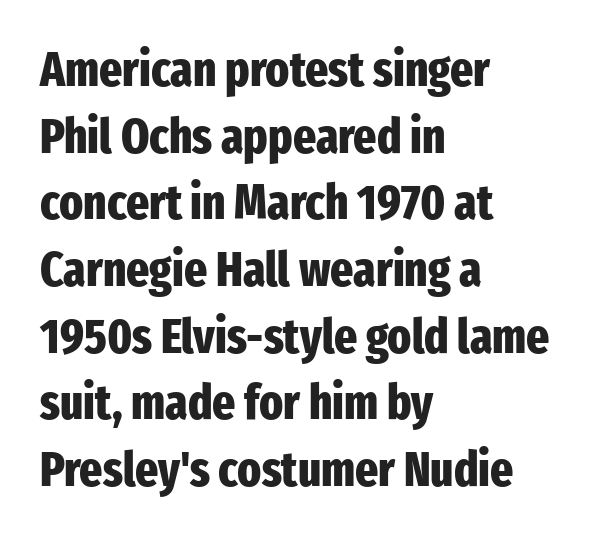
Q: Is the text bold? A: Yes.
Q: Is the text italic (slanted)? A: No, it is upright.
Q: Is the typeface a serif or a sans-serif typeface? A: Sans-serif.
Q: Is the text underlined? A: No.
Q: How is the paragraph aligned? A: Left-aligned.
Q: Is the spacing between letters normal or unusually wide? A: Normal.
Q: Is the spacing between lines tight, normal or loose? A: Normal.
Q: Width (condensed, normal, or wide)? A: Condensed.
Q: Stroke contrast? A: Low.
Q: x-height? A: Medium.
Q: Monospaced? A: No.
